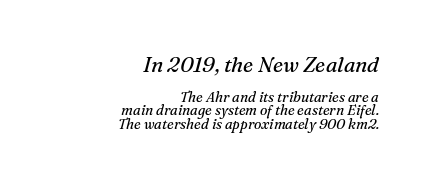
{"italic": "yes", "lean": "right", "slant_degrees": 16, "bold": "no", "underline": "no", "align": "right", "line_spacing": "tight", "line_spacing_ratio": 0.96, "letter_spacing": "normal", "letter_spacing_em": 0.0, "larger_block": "first", "size_ratio": 1.5, "glyph_px": 21}
